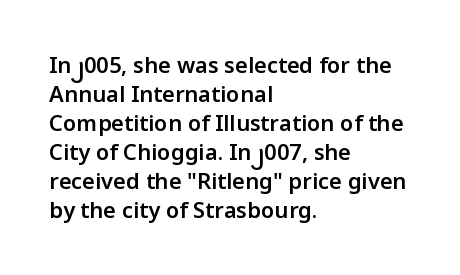
If you drew a ruler down the left edge, every line would touch it. The specimen reads as upright at a glance. The rendering uses a moderate line-height, typical for paragraphs. Has an underline been added? It has not. The line texture is even and compact thanks to regular tracking. Summary of weight: moderately heavy, a semibold.
